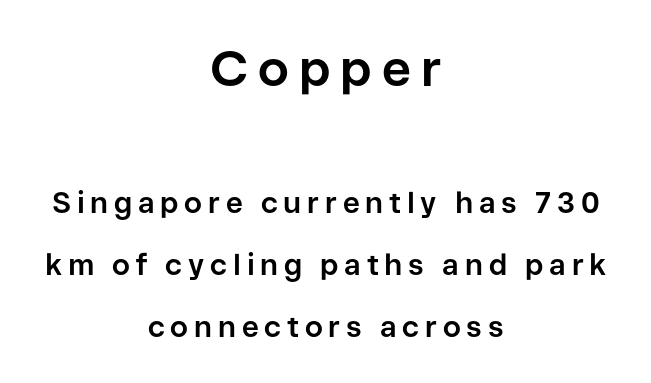
{"serif": "no", "italic": "no", "bold": "yes", "weight": "bold", "width": "normal", "stroke_contrast": "low", "x_height": "medium", "monospaced": "no", "underline": "no", "align": "center", "line_spacing": "loose", "line_spacing_ratio": 2.14, "letter_spacing": "wide", "letter_spacing_em": 0.2, "larger_block": "first", "size_ratio": 1.72, "glyph_px": 50}
